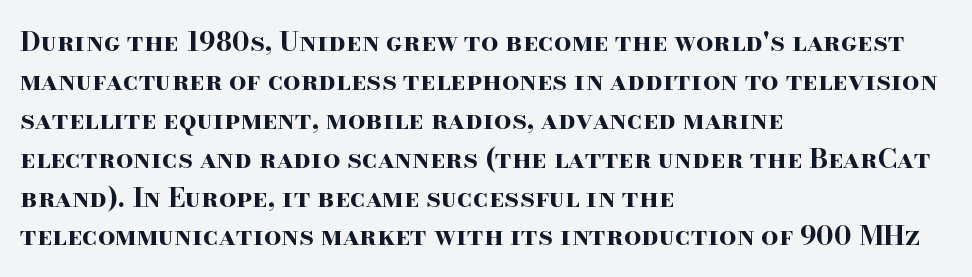
{"italic": "no", "bold": "yes", "underline": "no", "align": "left", "line_spacing": "normal", "line_spacing_ratio": 1.44, "letter_spacing": "normal", "letter_spacing_em": 0.0, "glyph_px": 27}
